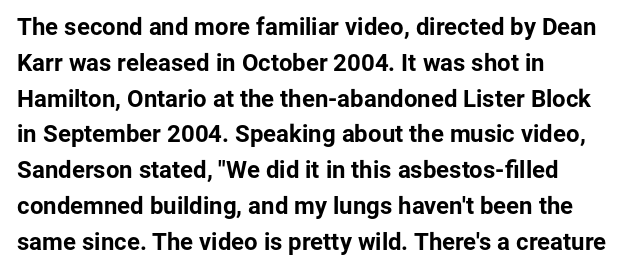
Italic: no, the glyphs are upright roman. Reading down the column, the eye jumps a familiar distance to each next line. Each row of text sits above clean, open space. Chunky letters — that's bold for sure.
